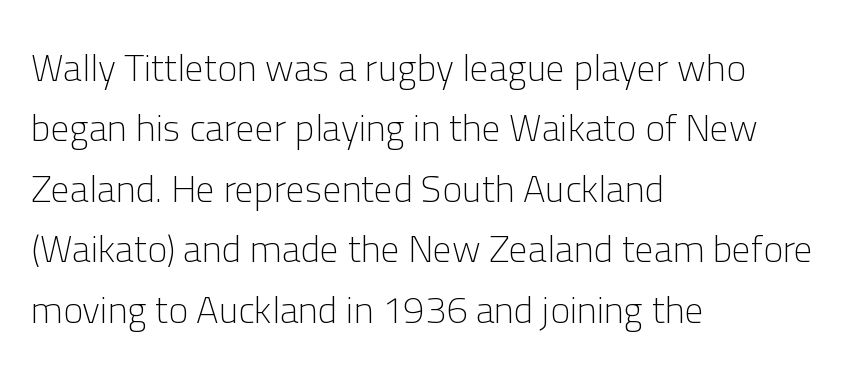
The rendering shows plain stroke endings on the letterforms — a sans-serif design. Horizontal bands of white between lines are of average thickness. This is not heavy type; no bold has been used. In terms of posture, this sample is upright.
